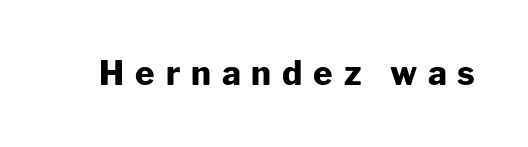
The image shows 33 px heavy sans-serif type, upright; set unusually wide letter spacing (+0.33 em), not underlined; low stroke contrast and a medium x-height.
